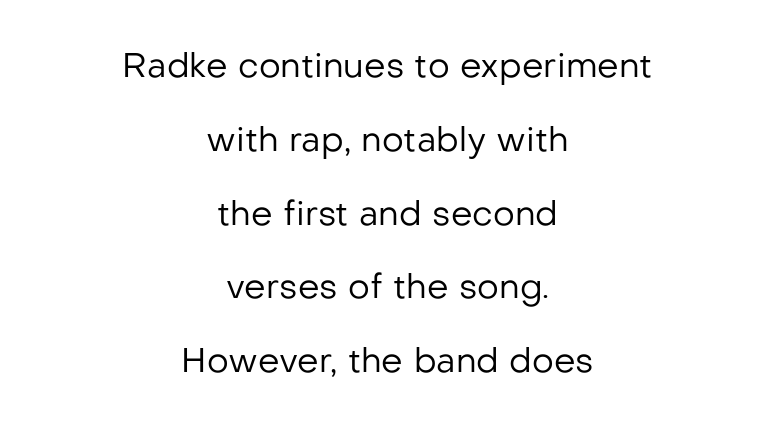
{"serif": "no", "italic": "no", "bold": "no", "weight": "regular", "width": "normal", "stroke_contrast": "low", "x_height": "medium", "monospaced": "no", "underline": "no", "align": "center", "line_spacing": "loose", "line_spacing_ratio": 2.17, "letter_spacing": "normal", "letter_spacing_em": 0.0, "glyph_px": 34}
